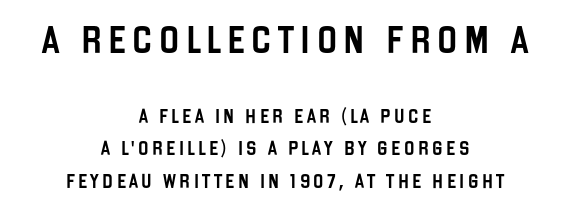
Q: Is the text italic (slanted)? A: No, it is upright.
Q: Is the text underlined? A: No.
Q: How is the paragraph aligned? A: Centered.
Q: Is the spacing between letters normal or unusually wide? A: Unusually wide.
Q: Is the spacing between lines tight, normal or loose? A: Loose.
Q: Which block of text is set in a larger size, the first (top) or the second (bottom)? A: The first (top) one.
